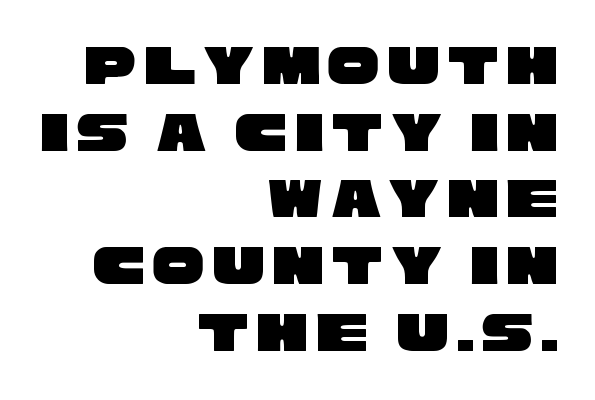
The designer dialed line spacing down below the default. Is this a fixed-width face? No — the glyphs have proportional, varying widths. The area under the type is left untouched. In CSS terms this would be text-align: right. Is this a sans? Yes — the strokes have no serifs.
